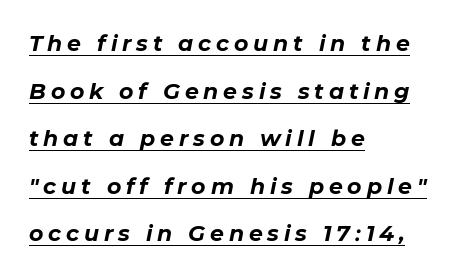
{"italic": "yes", "lean": "right", "slant_degrees": 11, "bold": "yes", "underline": "yes", "align": "left", "line_spacing": "loose", "line_spacing_ratio": 2.16, "letter_spacing": "wide", "letter_spacing_em": 0.22, "glyph_px": 22}
